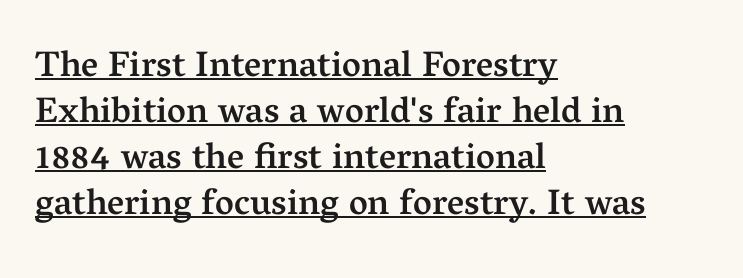
Students, observe the line beneath the letters — that is underlining. Does the weight exceed regular? Yes, but only to semibold. Glyph-to-glyph distance matches everyday printed text. Teacher's note: observe the even left margin — that is flush-left alignment.
